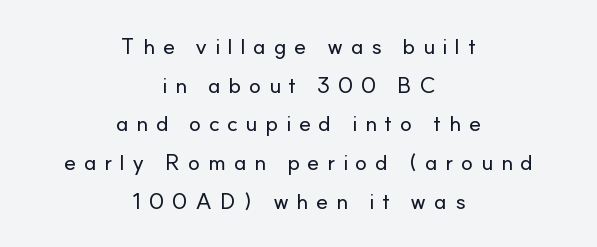
Q: Is the text italic (slanted)? A: No, it is upright.
Q: Is the text underlined? A: No.
Q: How is the paragraph aligned? A: Centered.
Q: Is the spacing between letters normal or unusually wide? A: Unusually wide.
